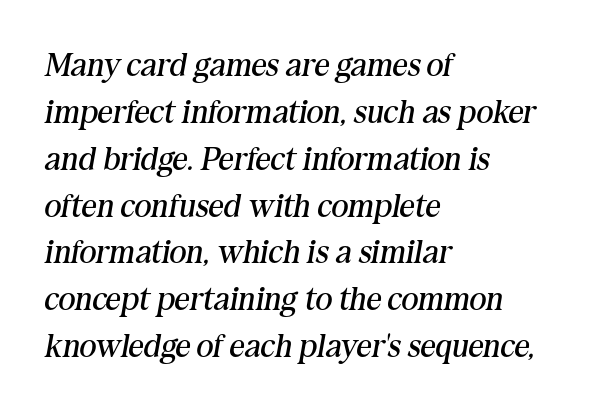
Q: Is the text bold? A: No.
Q: Is the text italic (slanted)? A: Yes, it leans right by about 10 degrees.
Q: Is the typeface a serif or a sans-serif typeface? A: Serif.
Q: Is the text underlined? A: No.
Q: How is the paragraph aligned? A: Left-aligned.
Q: Is the spacing between letters normal or unusually wide? A: Normal.
Q: Is the spacing between lines tight, normal or loose? A: Normal.
Q: Width (condensed, normal, or wide)? A: Normal.
Q: Stroke contrast? A: Medium.
Q: x-height? A: Medium.
Q: Monospaced? A: No.
